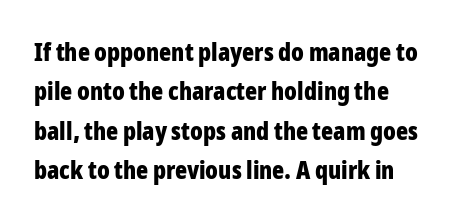
The image shows 25 px bold type, upright; set left-aligned, normal line spacing (1.58x), normal letter spacing, not underlined.
